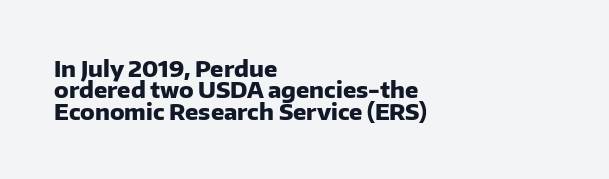
The image shows 22 px bold type, upright; set left-aligned, tight line spacing (0.97x), normal letter spacing, not underlined.
